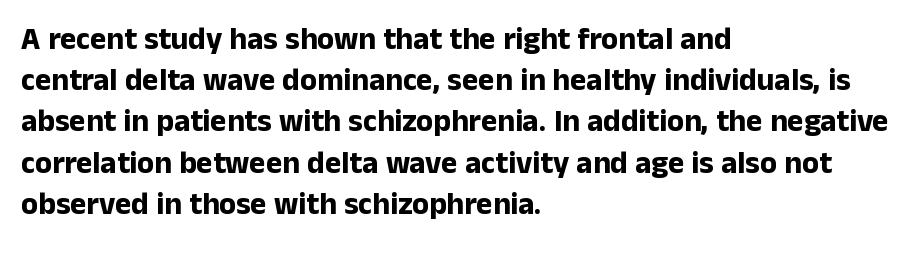
These lines carry a lot of weight — the face is fully bold. All the whitespace from short lines collects on the right. Normally led — the rows are evenly, conventionally spaced. This rendering features lettering with no underline. These lines are rendered in a variable-pitch font.
